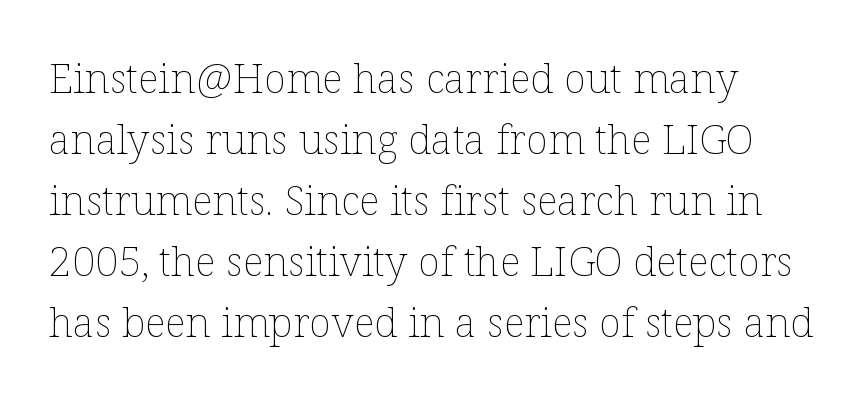
The font is comparable to plain body text, perhaps lighter. Bare-footed words on every line. The text block is weighted toward the left margin, trailing off unevenly rightward. Reading down the column, the eye jumps a familiar distance to each next line. The lettering stays uniformly vertical, giving the passage a roman look. Between one letter and the next there's only the usual sliver of space.
